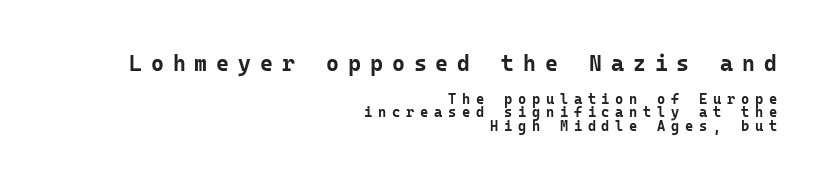
In CSS terms this would be text-align: right. Is the type bold? Yes — the strokes are clearly thick and heavy. Leading: reduced. Observe the wide spacing: letters keep a clear distance from each other.
